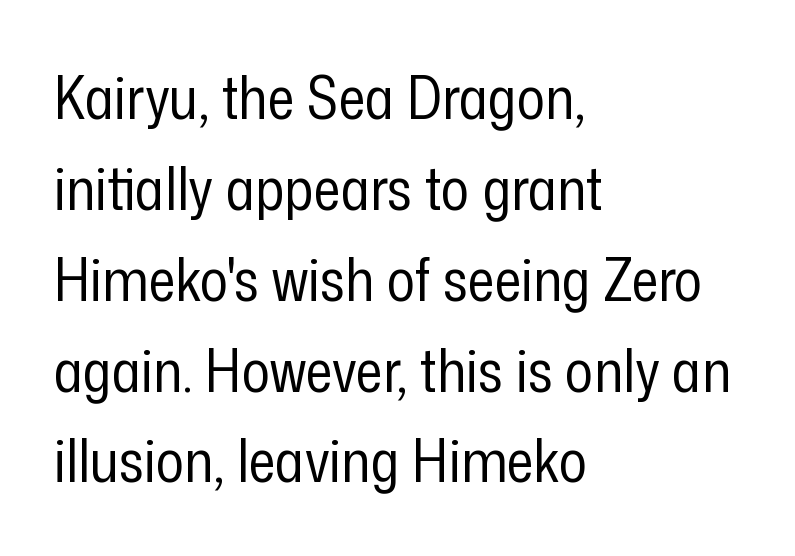
Nobody drew a line under any word here. The text block is weighted toward the left margin, trailing off unevenly rightward. Style check: upright. The rendering uses a moderate line-height, typical for paragraphs.
